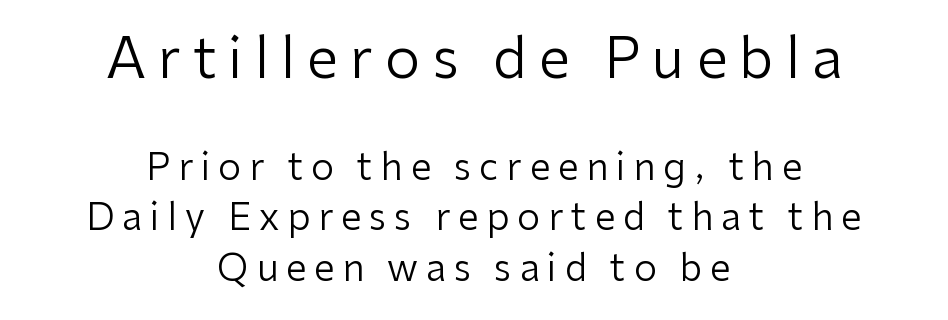
The typeface has the unassuming heft of standard copy or less. The horizontal fit of the characters is loose and conspicuously gappy. Honestly, the row spacing looks completely unremarkable. The typeface chosen for these lines omits serifs. The first block has been scaled up relative to the second.
